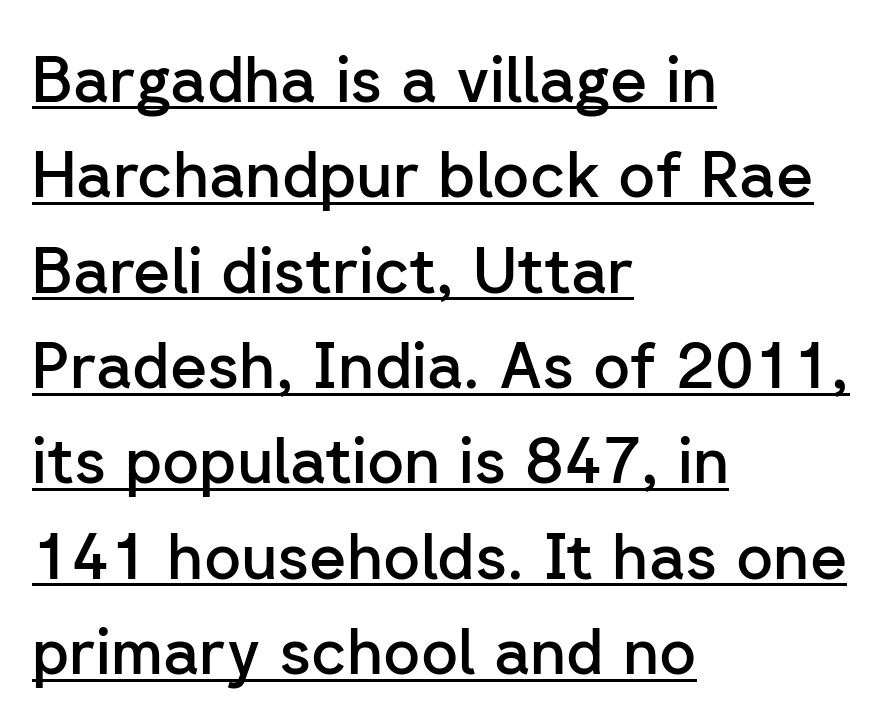
Looks like regular typesetting: each glyph gets only the width it needs. Serif or sans? Sans — the stroke terminals are bare. The lettering holds an erect, upright posture throughout. Is the block centered? No — it sits flush against the left margin.
